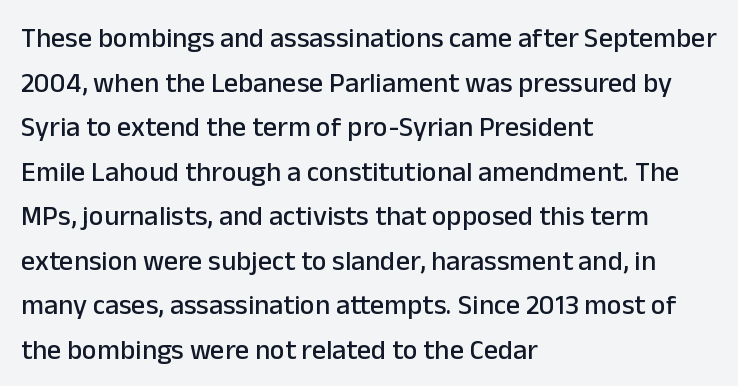
The image shows 28 px sans-serif type, upright; set left-aligned, normal line spacing (1.59x), normal letter spacing, not underlined; low stroke contrast and a medium x-height.
